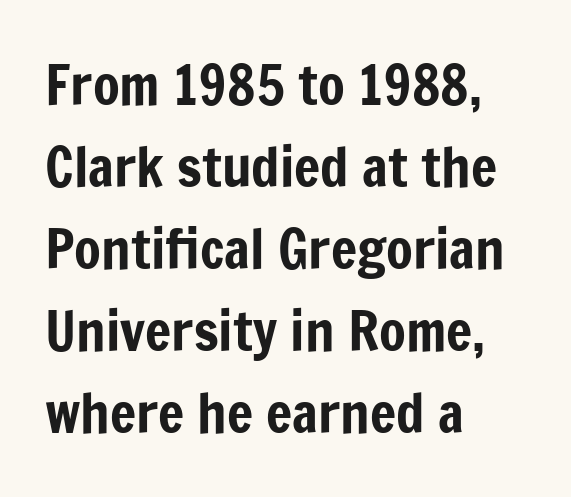
{"serif": "no", "italic": "no", "width": "condensed", "stroke_contrast": "low", "x_height": "medium", "monospaced": "no", "underline": "no", "align": "left", "line_spacing": "normal", "line_spacing_ratio": 1.49, "letter_spacing": "normal", "letter_spacing_em": 0.0, "glyph_px": 55}
